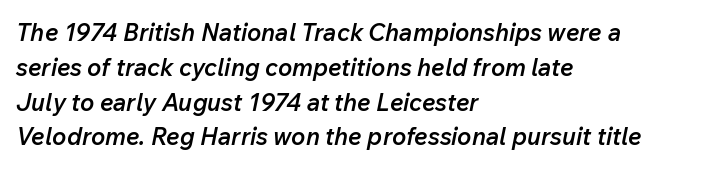
Q: Is the text bold? A: Semi-bold.
Q: Is the text italic (slanted)? A: Yes, it leans right by about 12 degrees.
Q: Is the text underlined? A: No.
Q: How is the paragraph aligned? A: Left-aligned.
Q: Is the spacing between letters normal or unusually wide? A: Normal.
Q: Is the spacing between lines tight, normal or loose? A: Normal.
